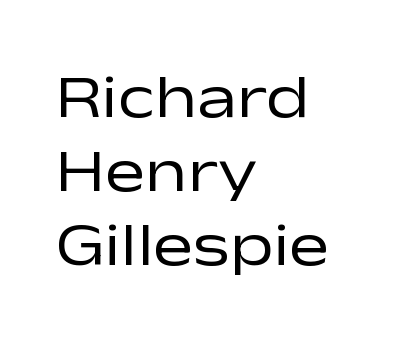
Q: Is the text bold? A: No.
Q: Is the text italic (slanted)? A: No, it is upright.
Q: Is the typeface a serif or a sans-serif typeface? A: Sans-serif.
Q: Is the text underlined? A: No.
Q: How is the paragraph aligned? A: Left-aligned.
Q: Is the spacing between letters normal or unusually wide? A: Normal.
Q: Width (condensed, normal, or wide)? A: Wide.
Q: Stroke contrast? A: Low.
Q: x-height? A: Medium.
Q: Monospaced? A: No.
